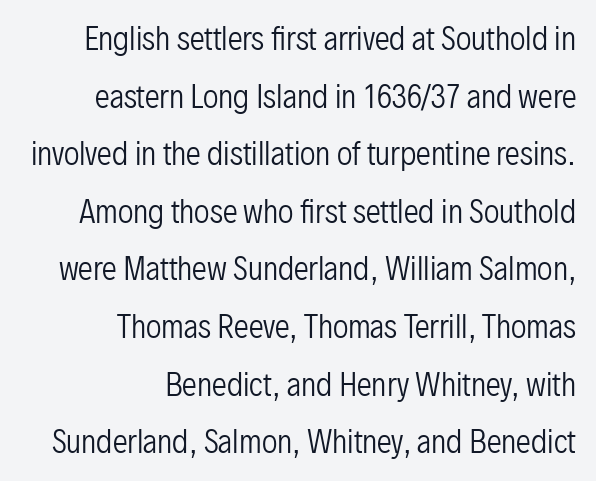
The image shows 30 px regular-weight, condensed sans-serif type, upright; set right-aligned, loose line spacing (1.92x), normal letter spacing, not underlined; low stroke contrast and a medium x-height.
